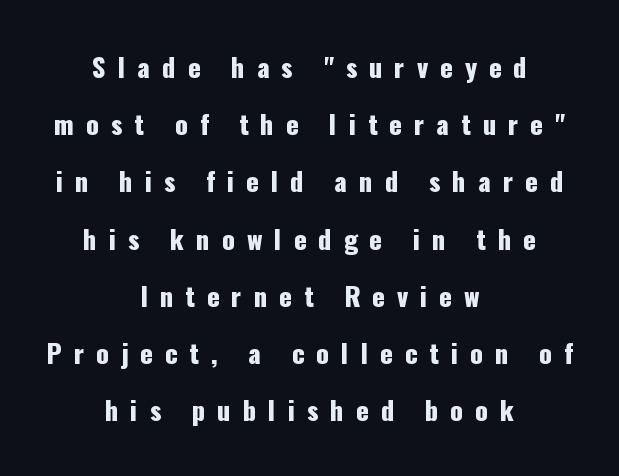
The lettering stays uniformly vertical, giving the passage a roman look. Horizontally, the lines are justified to the midpoint only. Notice the wide empty band between every row — that's loose leading. Descenders are the only things crossing below the line. Spacing between characters has been opened up far beyond the box default.
